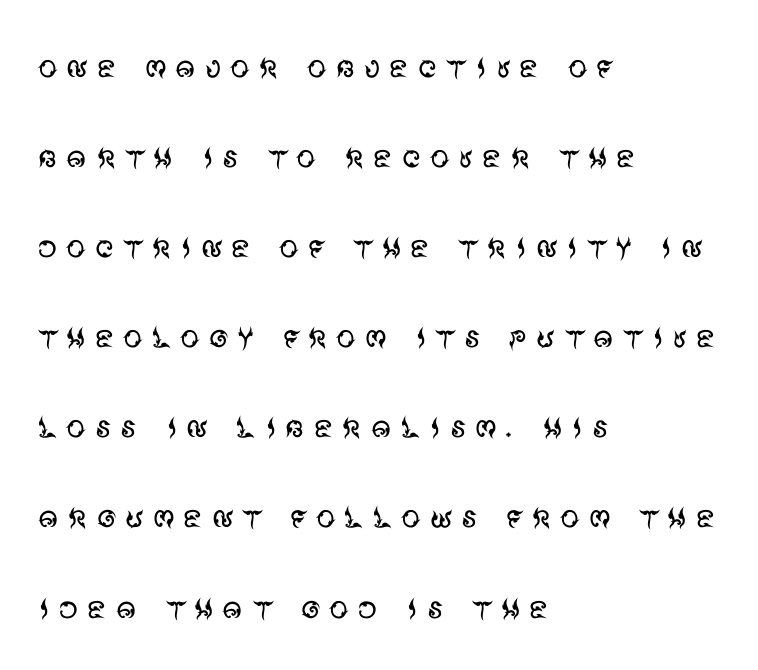
Q: Is the text bold? A: No.
Q: Is the text italic (slanted)? A: No, it is upright.
Q: Is the typeface a serif or a sans-serif typeface? A: Sans-serif.
Q: Is the text underlined? A: No.
Q: How is the paragraph aligned? A: Left-aligned.
Q: Is the spacing between letters normal or unusually wide? A: Unusually wide.
Q: Is the spacing between lines tight, normal or loose? A: Loose.
Q: Width (condensed, normal, or wide)? A: Normal.
Q: Stroke contrast? A: Medium.
Q: x-height? A: Large.
Q: Monospaced? A: No.
